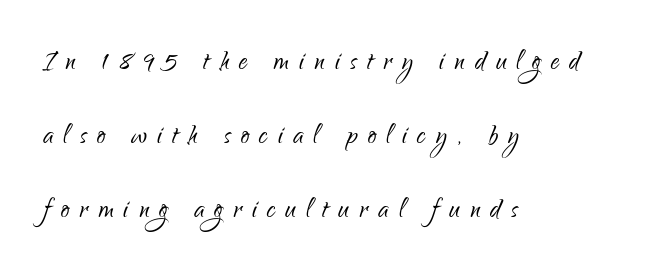
The image shows 34 px light, condensed sans-serif type; set left-aligned, loose line spacing (2.17x), unusually wide letter spacing (+0.3 em), not underlined; low stroke contrast and a small x-height.
